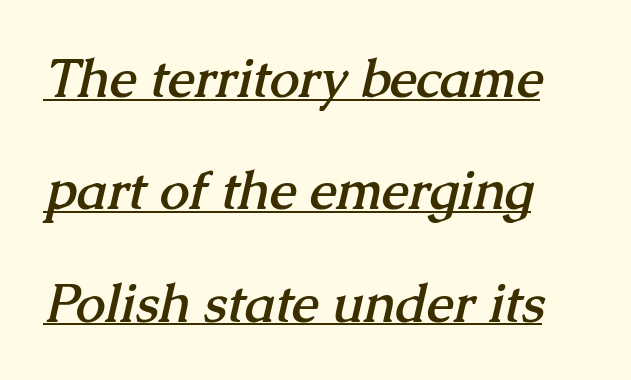
{"serif": "yes", "bold": "yes", "weight": "semibold", "width": "normal", "stroke_contrast": "medium", "x_height": "medium", "monospaced": "no", "underline": "yes", "align": "left", "line_spacing": "loose", "line_spacing_ratio": 2.12, "letter_spacing": "normal", "letter_spacing_em": 0.0, "glyph_px": 53}
